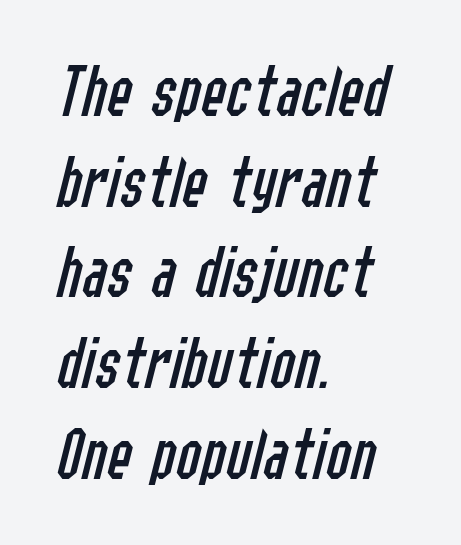
You could not count columns in this text — the font is proportionally spaced. The compositor pushed each line to the left boundary. Does extra space separate the letters? No, they use regular spacing. A typesetter would mark this as italic. Unmarked baselines from the first word to the last.
